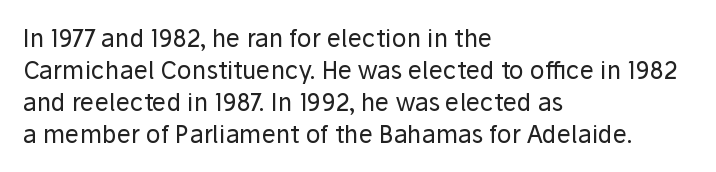
The image shows 24 px text type, upright; set left-aligned, normal line spacing (1.33x), normal letter spacing, not underlined.
